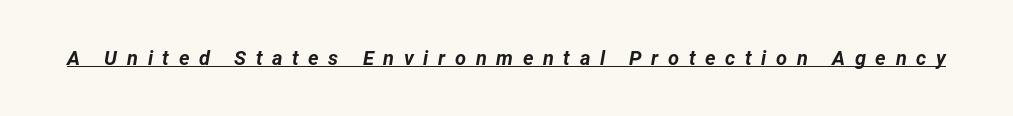
The lettering tilts uniformly, giving the passage an italic look. A typesetter would call this heavily tracked-out type. Like a heading marked for emphasis, these lines bear an underscore. Heavy, bold letterforms.
